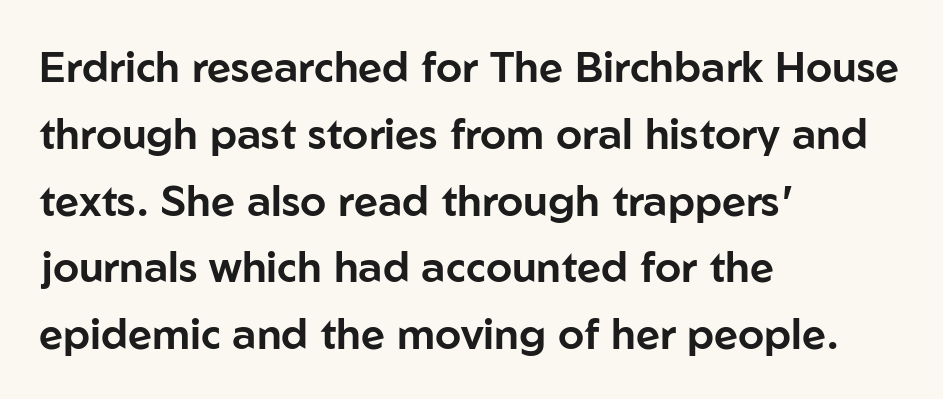
Q: Is the text italic (slanted)? A: No, it is upright.
Q: Is the typeface a serif or a sans-serif typeface? A: Sans-serif.
Q: Is the text underlined? A: No.
Q: How is the paragraph aligned? A: Left-aligned.
Q: Is the spacing between letters normal or unusually wide? A: Normal.
Q: Is the spacing between lines tight, normal or loose? A: Normal.
Q: Width (condensed, normal, or wide)? A: Normal.
Q: Stroke contrast? A: Low.
Q: x-height? A: Medium.
Q: Monospaced? A: No.
